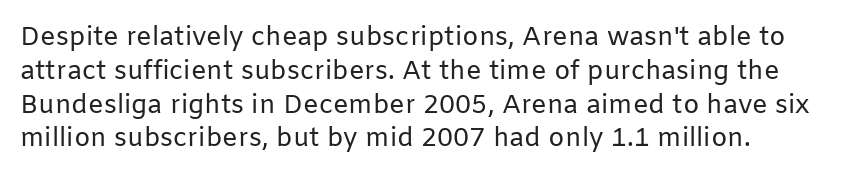
Q: Is the text bold? A: No.
Q: Is the text italic (slanted)? A: No, it is upright.
Q: Is the text underlined? A: No.
Q: How is the paragraph aligned? A: Left-aligned.
Q: Is the spacing between letters normal or unusually wide? A: Normal.
Q: Is the spacing between lines tight, normal or loose? A: Normal.
